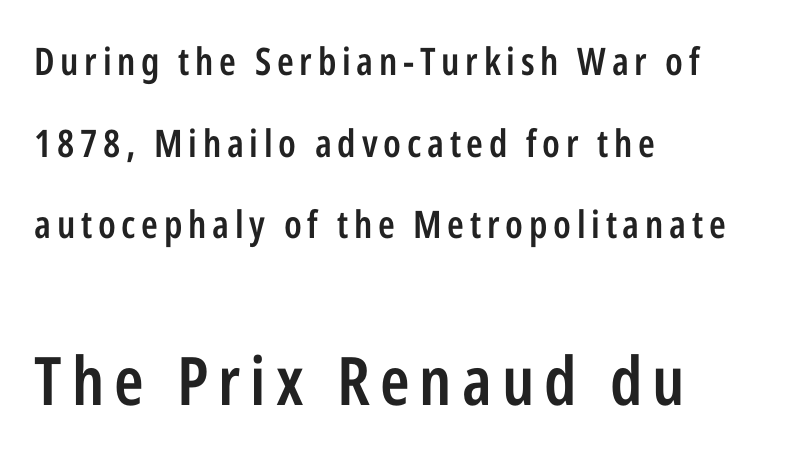
This layout puts the modest block above and the oversized block below. A roman cut, with each character standing at attention. Classification — sans serif. Is there much room between lines? Yes — plenty of vertical air separates them.
